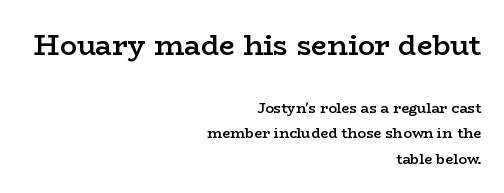
Q: Is the text bold? A: Semi-bold.
Q: Is the text italic (slanted)? A: No, it is upright.
Q: Is the typeface a serif or a sans-serif typeface? A: Serif.
Q: Is the text underlined? A: No.
Q: How is the paragraph aligned? A: Right-aligned.
Q: Is the spacing between letters normal or unusually wide? A: Normal.
Q: Which block of text is set in a larger size, the first (top) or the second (bottom)? A: The first (top) one.
Q: Width (condensed, normal, or wide)? A: Wide.
Q: Stroke contrast? A: Low.
Q: x-height? A: Medium.
Q: Monospaced? A: No.
